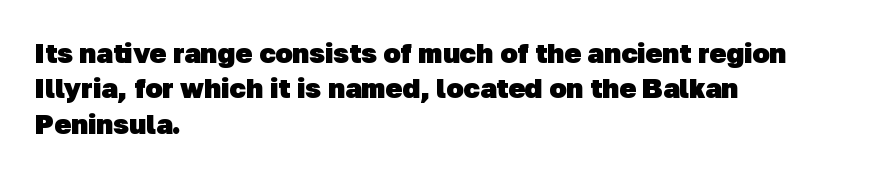
{"serif": "no", "bold": "yes", "weight": "heavy", "width": "normal", "stroke_contrast": "low", "x_height": "medium", "monospaced": "no", "underline": "no", "align": "left", "line_spacing": "normal", "line_spacing_ratio": 1.26, "letter_spacing": "normal", "letter_spacing_em": 0.0, "glyph_px": 28}
